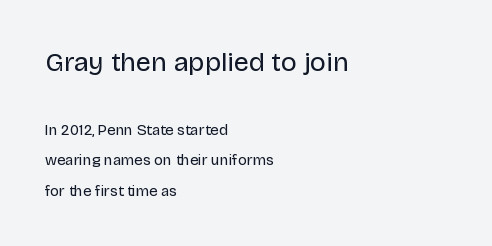
{"italic": "no", "bold": "no", "underline": "no", "align": "left", "line_spacing": "loose", "line_spacing_ratio": 2.02, "letter_spacing": "normal", "letter_spacing_em": 0.0, "larger_block": "first", "size_ratio": 1.8, "glyph_px": 27}
